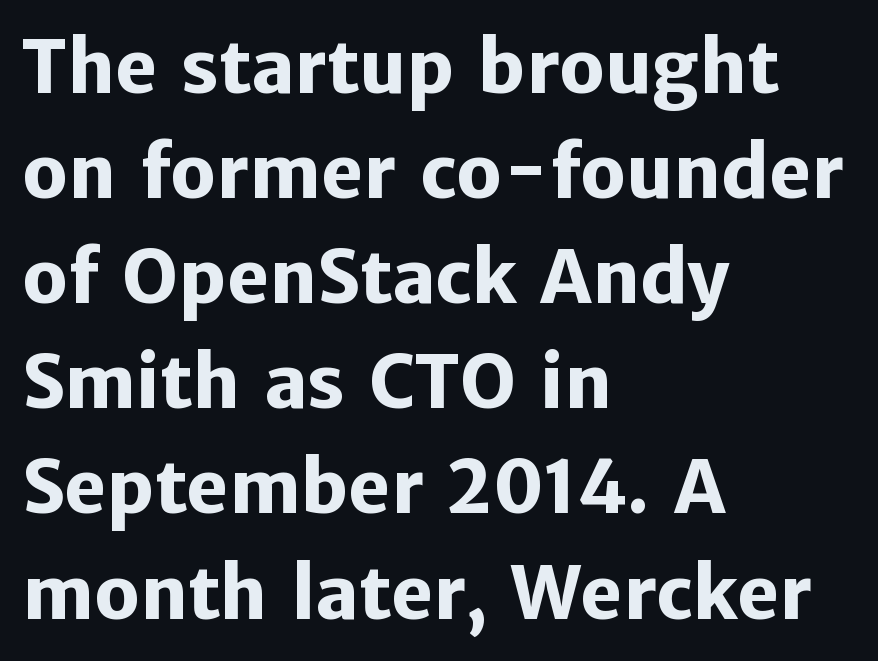
Q: Is the text bold? A: Yes.
Q: Is the text italic (slanted)? A: No, it is upright.
Q: Is the typeface a serif or a sans-serif typeface? A: Sans-serif.
Q: Is the text underlined? A: No.
Q: How is the paragraph aligned? A: Left-aligned.
Q: Is the spacing between letters normal or unusually wide? A: Normal.
Q: Is the spacing between lines tight, normal or loose? A: Normal.
Q: Width (condensed, normal, or wide)? A: Normal.
Q: Stroke contrast? A: Low.
Q: x-height? A: Medium.
Q: Monospaced? A: No.
